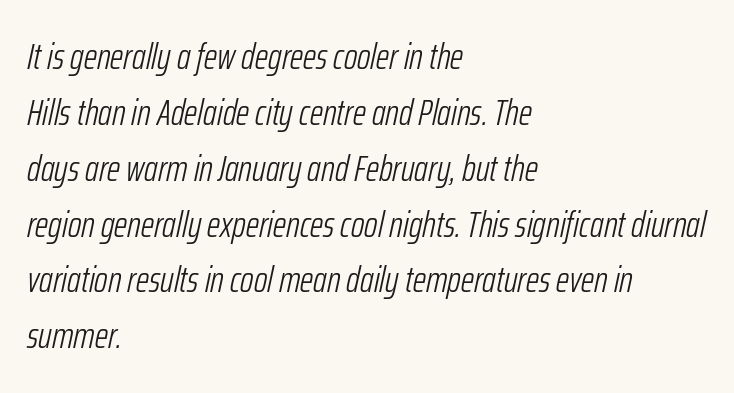
{"italic": "yes", "lean": "right", "slant_degrees": 12, "bold": "no", "weight": "light", "width": "condensed", "stroke_contrast": "low", "x_height": "medium", "monospaced": "no", "underline": "no", "align": "left", "line_spacing": "normal", "line_spacing_ratio": 1.51, "letter_spacing": "normal", "letter_spacing_em": 0.0, "glyph_px": 37}
